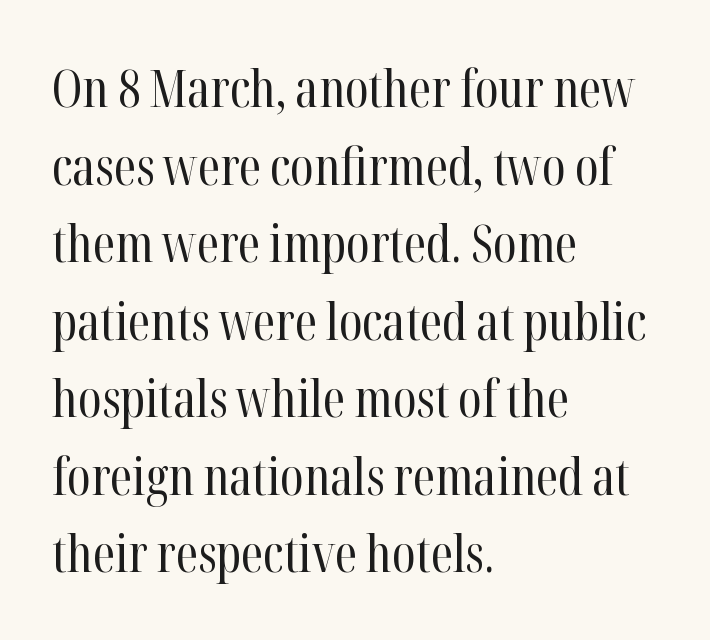
{"serif": "yes", "italic": "no", "bold": "no", "weight": "regular", "width": "condensed", "stroke_contrast": "high", "x_height": "medium", "monospaced": "no", "underline": "no", "align": "left", "line_spacing": "normal", "line_spacing_ratio": 1.52, "letter_spacing": "normal", "letter_spacing_em": 0.0, "glyph_px": 51}
